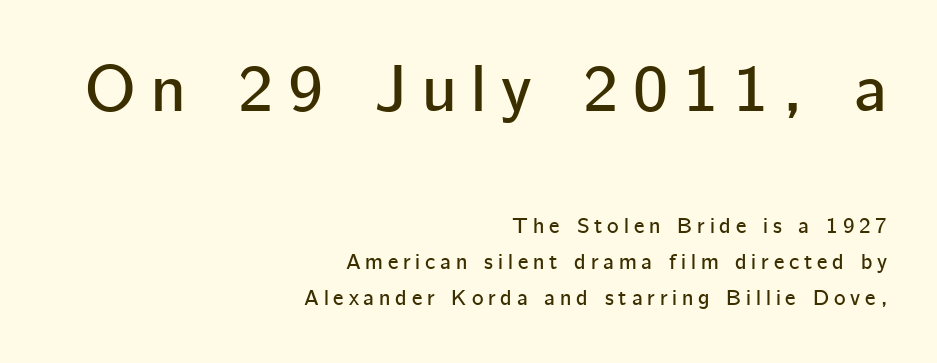
The image shows 67 px sans-serif type, upright; set right-aligned, normal line spacing (1.63x), unusually wide letter spacing (+0.22 em), not underlined; the first (top) block is 3.05x larger; low stroke contrast and a medium x-height.
